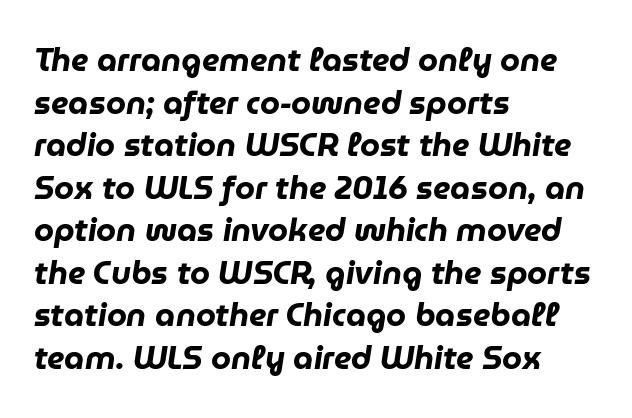
The image shows 32 px heavy type, italic (leaning right); set left-aligned, normal line spacing (1.33x), normal letter spacing, not underlined; low stroke contrast and a medium x-height.
